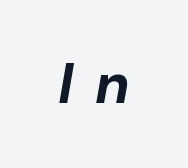
{"italic": "yes", "lean": "right", "slant_degrees": 10, "bold": "yes", "weight": "bold", "width": "normal", "stroke_contrast": "low", "x_height": "medium", "monospaced": "no", "underline": "no", "letter_spacing": "wide", "letter_spacing_em": 0.38, "glyph_px": 56}
